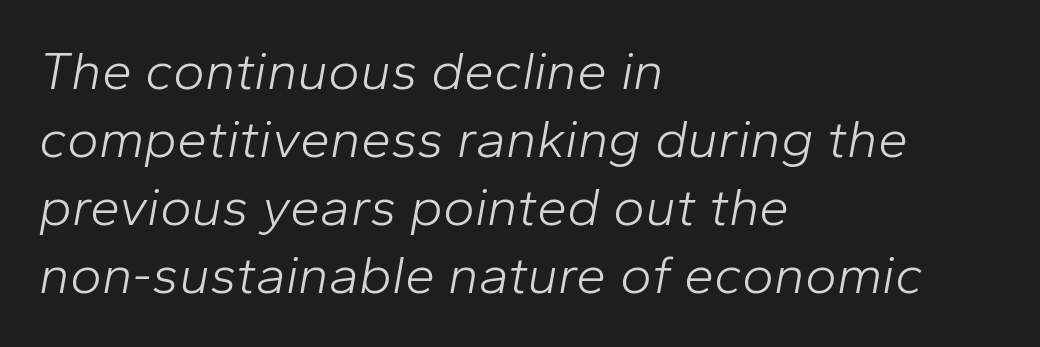
{"italic": "yes", "lean": "right", "slant_degrees": 10, "bold": "no", "weight": "light", "width": "normal", "stroke_contrast": "low", "x_height": "medium", "monospaced": "no", "underline": "no", "align": "left", "line_spacing": "normal", "line_spacing_ratio": 1.26, "letter_spacing": "normal", "letter_spacing_em": 0.0, "glyph_px": 54}
